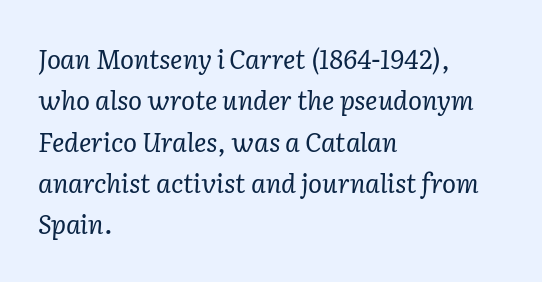
Q: Is the text bold? A: No.
Q: Is the text italic (slanted)? A: Yes, it leans right by about 2 degrees.
Q: Is the text underlined? A: No.
Q: How is the paragraph aligned? A: Left-aligned.
Q: Is the spacing between letters normal or unusually wide? A: Normal.
Q: Is the spacing between lines tight, normal or loose? A: Normal.
